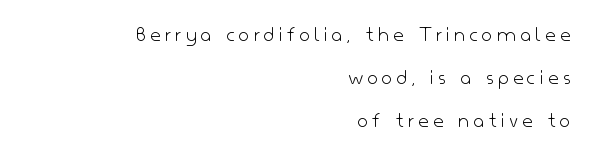
Q: Is the text bold? A: No.
Q: Is the text italic (slanted)? A: No, it is upright.
Q: Is the text underlined? A: No.
Q: How is the paragraph aligned? A: Right-aligned.
